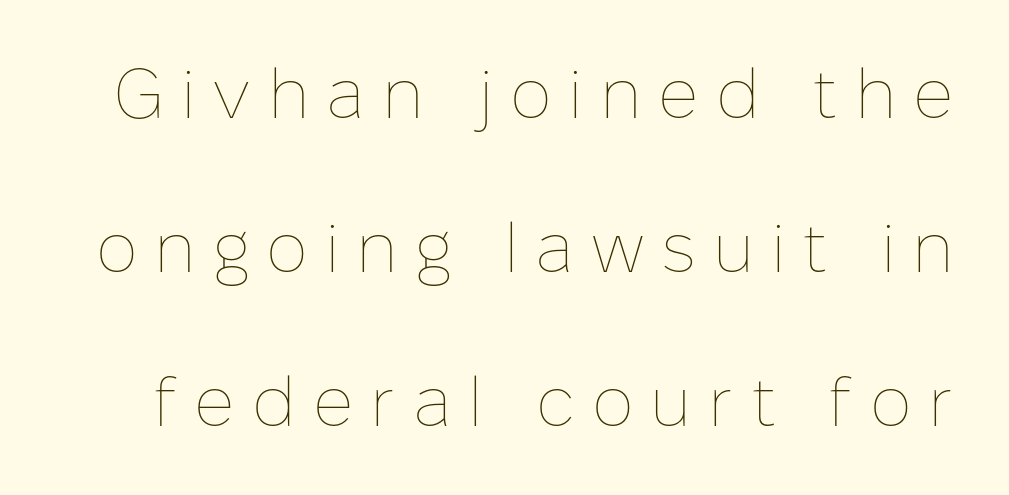
The image shows 70 px thin type, upright; set loose line spacing (2.2x), unusually wide letter spacing (+0.24 em), not underlined; low stroke contrast and a medium x-height.
